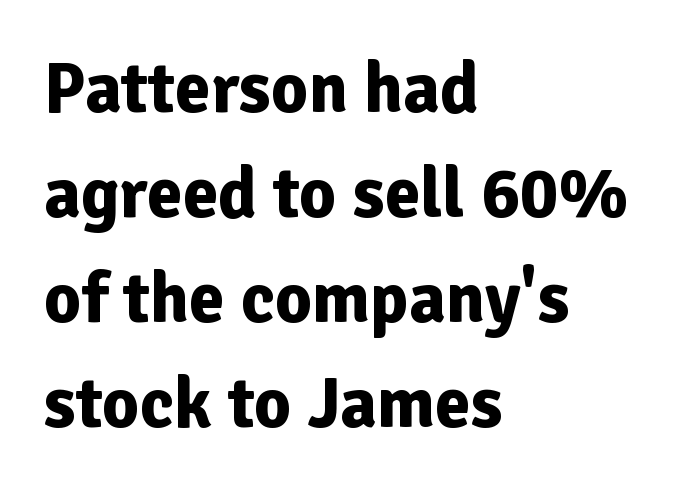
{"serif": "no", "italic": "no", "bold": "yes", "weight": "bold", "width": "normal", "stroke_contrast": "low", "x_height": "medium", "monospaced": "no", "underline": "no", "align": "left", "line_spacing": "normal", "line_spacing_ratio": 1.46, "letter_spacing": "normal", "letter_spacing_em": 0.0, "glyph_px": 72}
